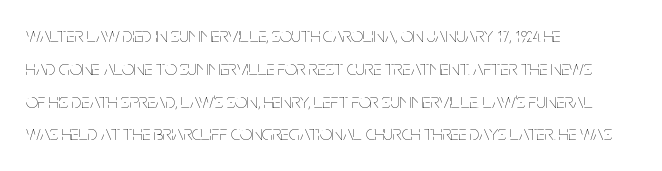
{"italic": "no", "bold": "no", "underline": "no", "align": "left", "line_spacing": "normal", "line_spacing_ratio": 1.56, "letter_spacing": "normal", "letter_spacing_em": 0.0, "glyph_px": 21}
